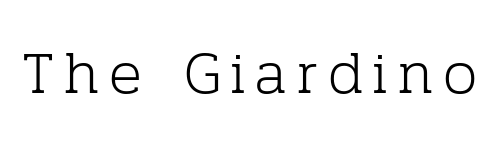
The image shows 61 px light serif type, upright; set not underlined; low stroke contrast and a medium x-height.
